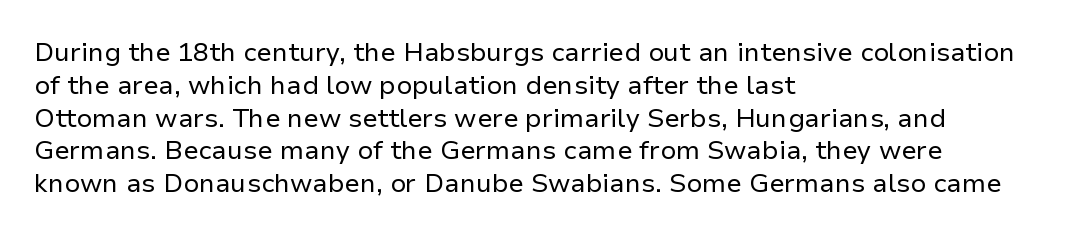
The image shows 26 px text type, upright; set left-aligned, normal line spacing (1.26x), normal letter spacing, not underlined.
